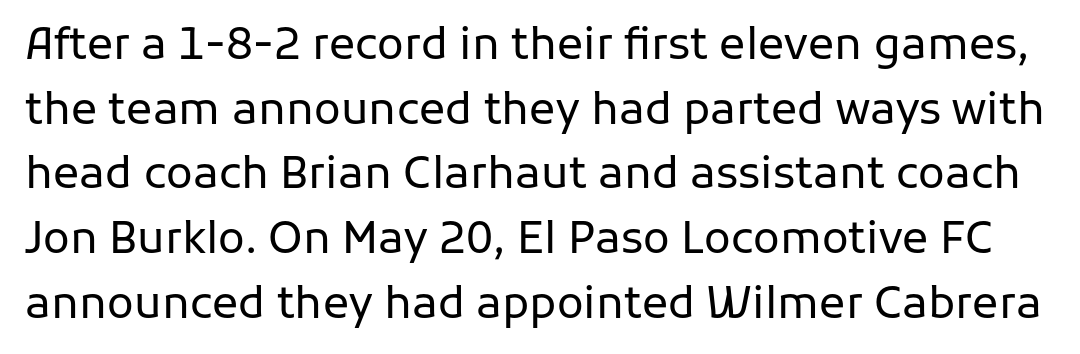
Q: Is the text bold? A: No.
Q: Is the text italic (slanted)? A: No, it is upright.
Q: Is the typeface a serif or a sans-serif typeface? A: Sans-serif.
Q: Is the text underlined? A: No.
Q: Is the spacing between letters normal or unusually wide? A: Normal.
Q: Is the spacing between lines tight, normal or loose? A: Normal.
Q: Width (condensed, normal, or wide)? A: Normal.
Q: Stroke contrast? A: Low.
Q: x-height? A: Medium.
Q: Monospaced? A: No.
